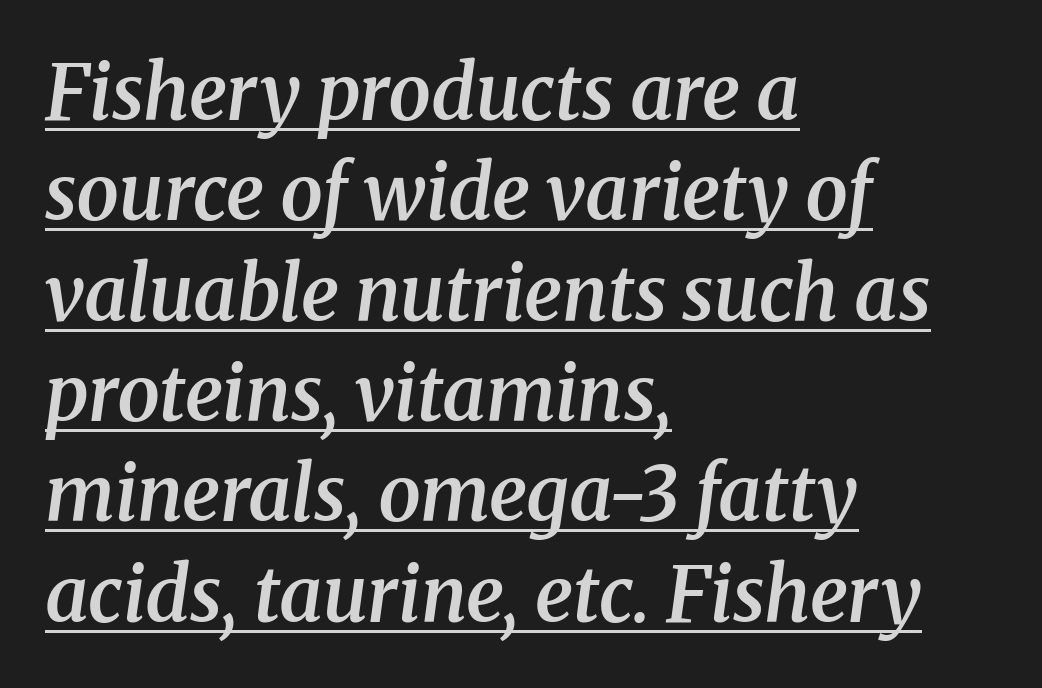
Q: Is the text bold? A: Semi-bold.
Q: Is the text italic (slanted)? A: Yes, it leans right by about 8 degrees.
Q: Is the typeface a serif or a sans-serif typeface? A: Serif.
Q: Is the text underlined? A: Yes.
Q: How is the paragraph aligned? A: Left-aligned.
Q: Is the spacing between letters normal or unusually wide? A: Normal.
Q: Is the spacing between lines tight, normal or loose? A: Normal.
Q: Width (condensed, normal, or wide)? A: Normal.
Q: Stroke contrast? A: Medium.
Q: x-height? A: Medium.
Q: Monospaced? A: No.
